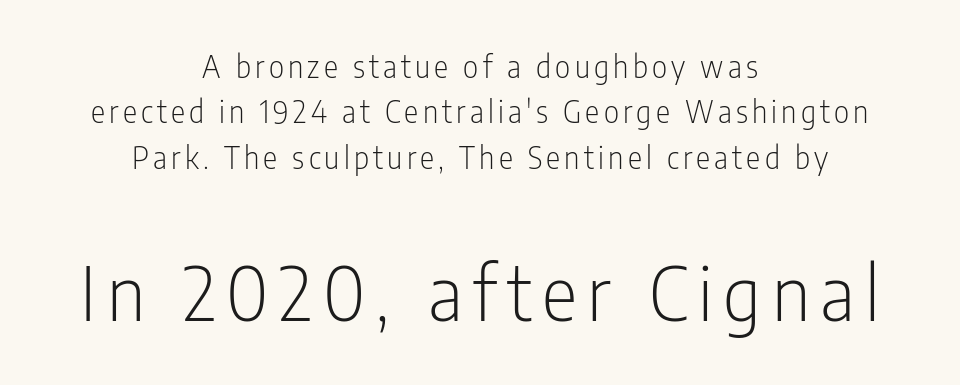
{"serif": "no", "italic": "no", "bold": "no", "weight": "light", "width": "condensed", "stroke_contrast": "low", "x_height": "medium", "monospaced": "no", "underline": "no", "align": "center", "line_spacing": "normal", "line_spacing_ratio": 1.51, "larger_block": "second", "size_ratio": 2.5, "glyph_px": 75}
